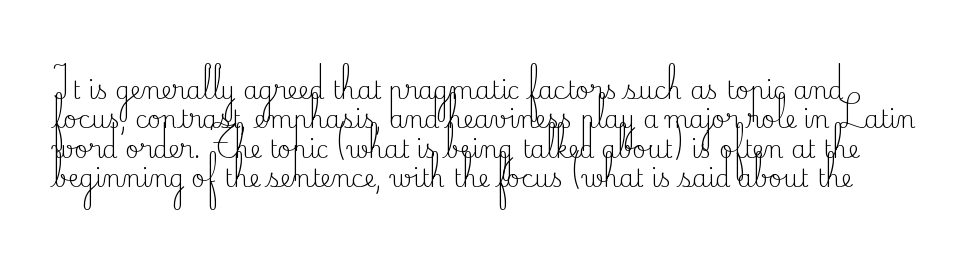
The face looks like a standard text weight, possibly lighter. Unmarked baselines from the first word to the last. The specimen reads as upright at a glance. This sample uses plain, unmodified letter spacing.
